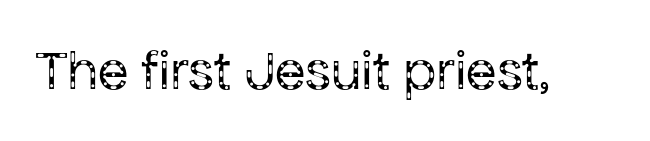
Check where the strokes stop: nothing finishes them off — pure sans. The rendering keeps characters at their native spacing. Lines of text with bare space underneath. No extra ink here — the face is not bold. You could not count columns in this text — the font is proportionally spaced. The axis of the letterforms is exactly vertical.
